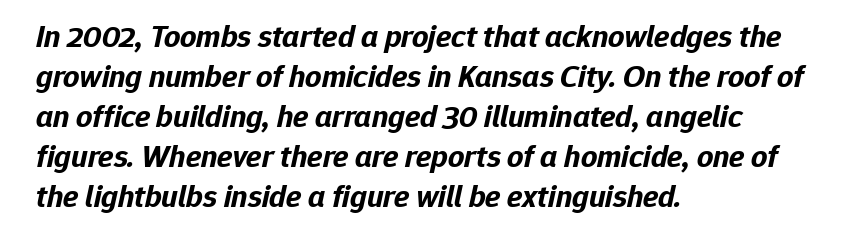
Q: Is the text bold? A: Yes.
Q: Is the text italic (slanted)? A: Yes, it leans right by about 12 degrees.
Q: Is the text underlined? A: No.
Q: How is the paragraph aligned? A: Left-aligned.
Q: Is the spacing between letters normal or unusually wide? A: Normal.
Q: Is the spacing between lines tight, normal or loose? A: Normal.
Q: Width (condensed, normal, or wide)? A: Normal.
Q: Stroke contrast? A: Low.
Q: x-height? A: Medium.
Q: Monospaced? A: No.
